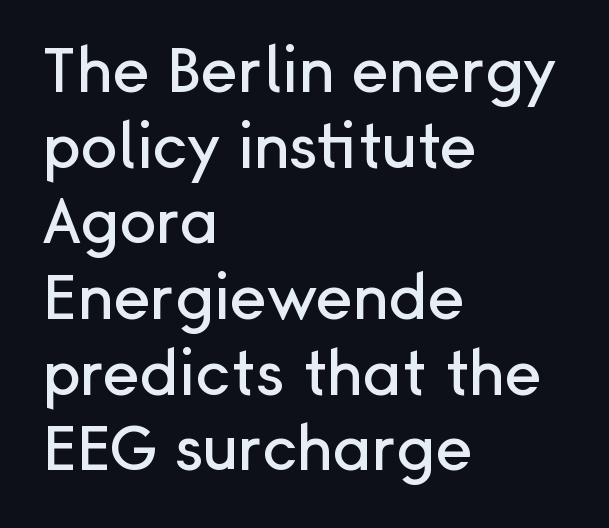
Plain, unruled lines of type. Look at the tracking — it's just the regular setting, nothing added. The lines in this sample share a left origin and differ only in where they stop. The face used here is proportionally spaced, like ordinary book or web type. A sans-serif font was chosen for this passage. The lettering stays uniformly vertical, giving the passage a roman look.
